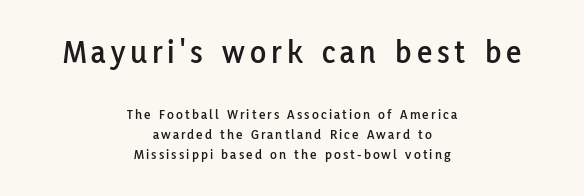
Each letter's strokes conclude bluntly, with no projecting serifs. Regular leading. Neither beginnings nor endings align; midpoints do. Is this a fixed-width face? No — the glyphs have proportional, varying widths. The lettering stays uniformly vertical, giving the passage a roman look. The face used here appears at its bigger size in the upper chunk.
